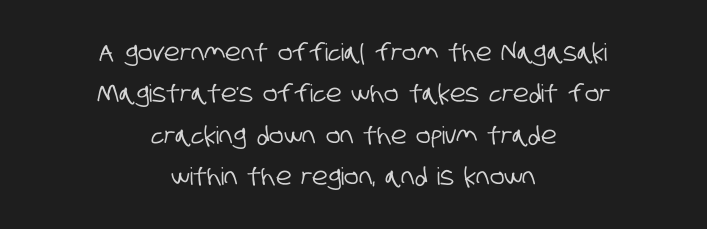
{"underline": "no", "align": "center", "line_spacing_ratio": 1.72, "letter_spacing": "normal", "letter_spacing_em": 0.0, "glyph_px": 24}
